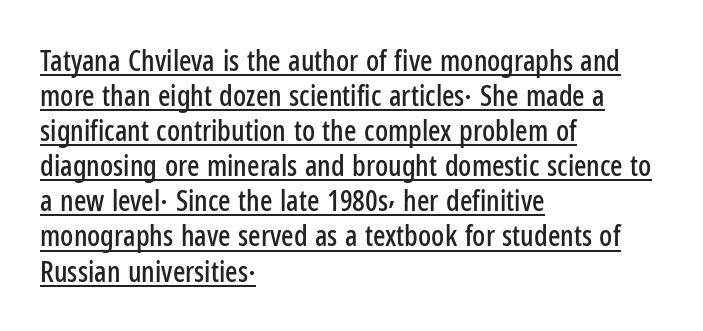
The rendered words wear a rule along their underside. Each letter's strokes conclude bluntly, with no projecting serifs. All the whitespace from short lines collects on the right. Varying glyph widths throughout — classic text-font behaviour. How are the letters spaced? Ordinarily, with no added tracking.
